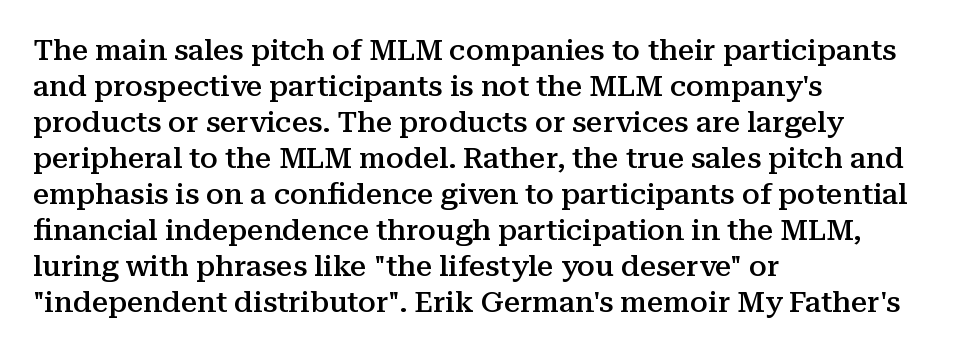
The image shows 29 px semibold serif type, upright; set left-aligned, line spacing 1.24x, normal letter spacing, not underlined; medium stroke contrast and a medium x-height.
